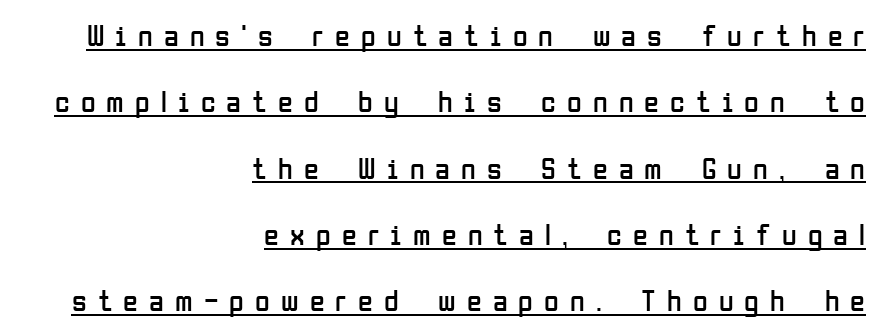
Q: Is the text bold? A: No.
Q: Is the text italic (slanted)? A: No, it is upright.
Q: Is the typeface a serif or a sans-serif typeface? A: Sans-serif.
Q: Is the text underlined? A: Yes.
Q: How is the paragraph aligned? A: Right-aligned.
Q: Is the spacing between letters normal or unusually wide? A: Unusually wide.
Q: Is the spacing between lines tight, normal or loose? A: Loose.
Q: Width (condensed, normal, or wide)? A: Condensed.
Q: Stroke contrast? A: Low.
Q: x-height? A: Medium.
Q: Monospaced? A: No.
